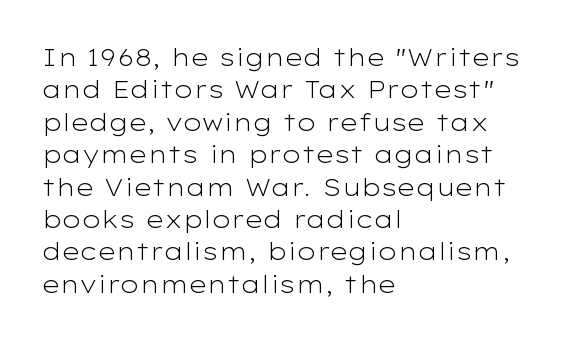
The typesetter chose a ragged-right arrangement here. In terms of letterspacing, this is plain default setting. Descenders hang freely into open space. A typesetter would call this leading conventional body-copy spacing. Stems and bowls with no extra thickness — not bold.
